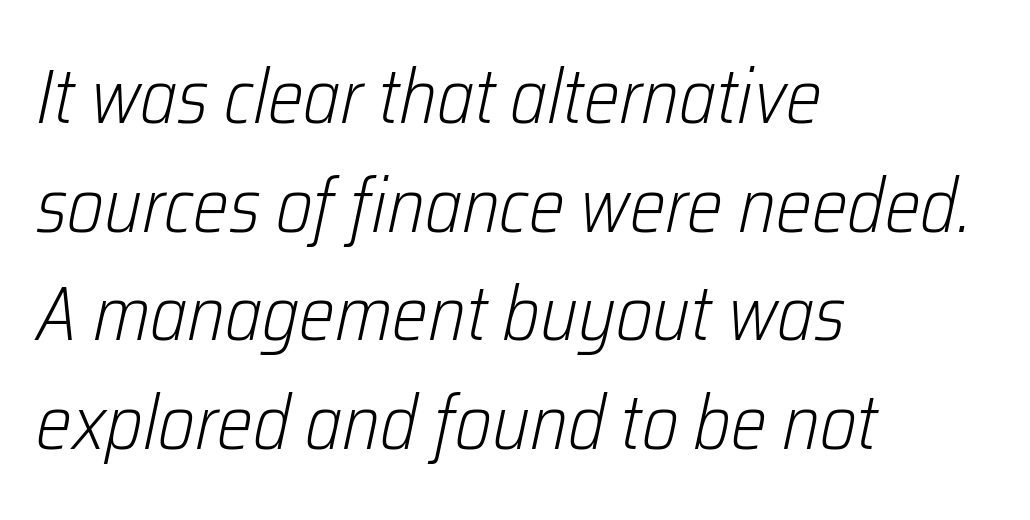
Q: Is the text bold? A: No.
Q: Is the text italic (slanted)? A: Yes, it leans right by about 12 degrees.
Q: Is the text underlined? A: No.
Q: How is the paragraph aligned? A: Left-aligned.
Q: Is the spacing between letters normal or unusually wide? A: Normal.
Q: Is the spacing between lines tight, normal or loose? A: Normal.
Q: Width (condensed, normal, or wide)? A: Condensed.
Q: Stroke contrast? A: Low.
Q: x-height? A: Medium.
Q: Monospaced? A: No.
